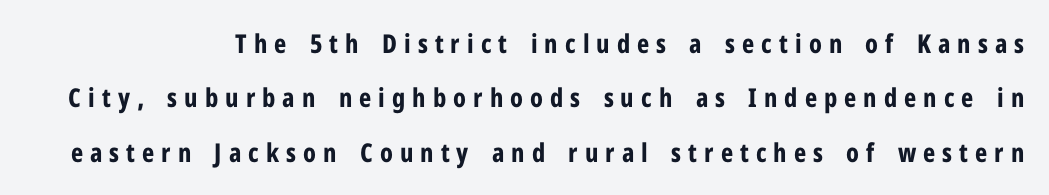
As a designer I'd log this as weight 700, bold. The gaps between neighbouring characters are conspicuously large. Rendered with straight, roman letterforms. Summary of vertical rhythm: relaxed, with wide interline spacing.
